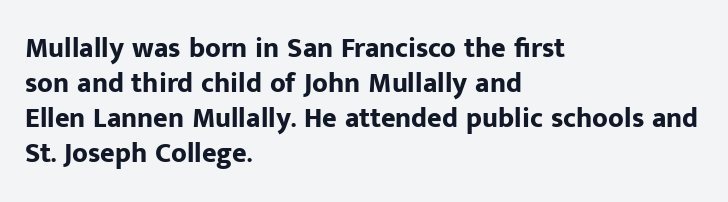
The image shows 28 px bold sans-serif type, upright; set left-aligned, normal line spacing (1.25x), normal letter spacing, not underlined; low stroke contrast and a medium x-height.
